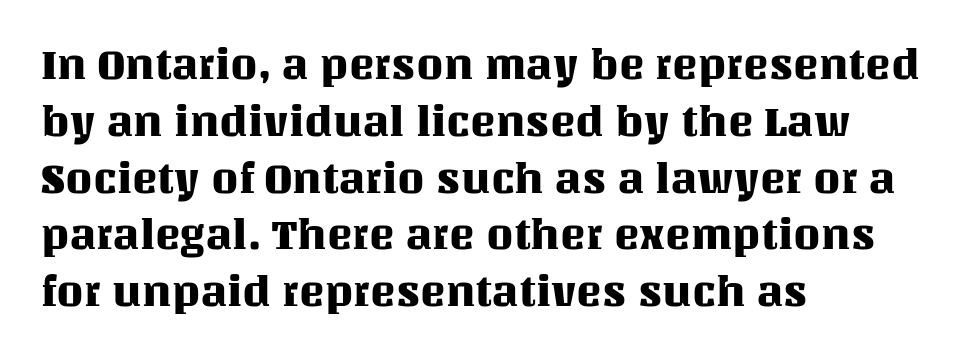
{"italic": "no", "width": "normal", "stroke_contrast": "medium", "x_height": "large", "monospaced": "no", "underline": "no", "align": "left", "line_spacing": "normal", "line_spacing_ratio": 1.32, "letter_spacing": "normal", "letter_spacing_em": 0.0, "glyph_px": 43}
